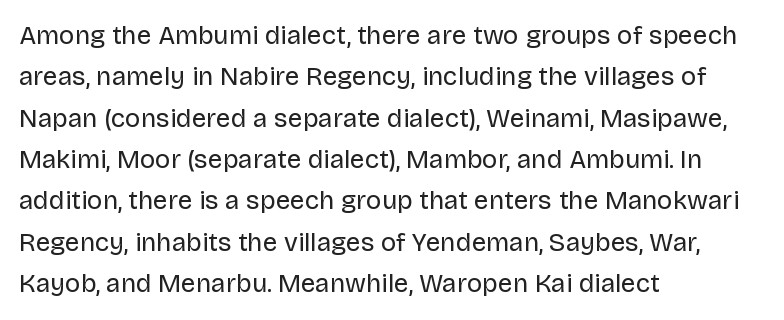
Each stroke keeps to a modest, everyday thickness or less. Whoever set this chose a conventional vertical rhythm. Caption: multi-line text, flush left, ragged right. Underlining? Definitely not there.
